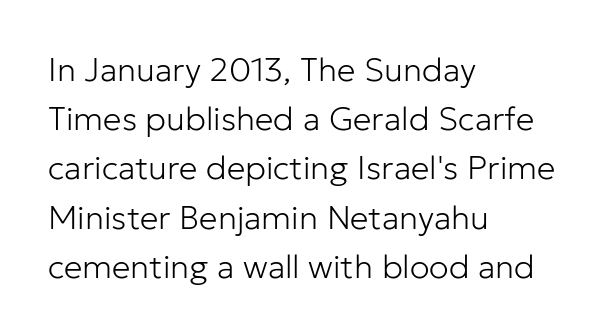
{"serif": "no", "italic": "no", "bold": "no", "weight": "light", "width": "normal", "stroke_contrast": "low", "x_height": "medium", "monospaced": "no", "underline": "no", "align": "left", "line_spacing": "normal", "line_spacing_ratio": 1.49, "letter_spacing": "normal", "letter_spacing_em": 0.0, "glyph_px": 33}
